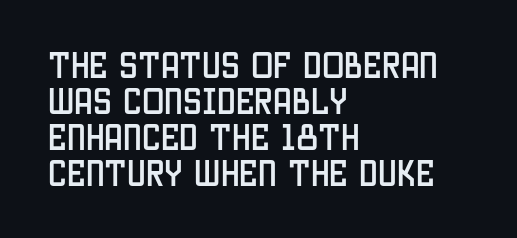
This sample uses an upright cut, with every glyph sitting square on the baseline. The lines in this sample share a left origin and differ only in where they stop. Classification — sans serif. Honestly, there is no underline to notice here at all. Varying glyph widths throughout — classic text-font behaviour.
